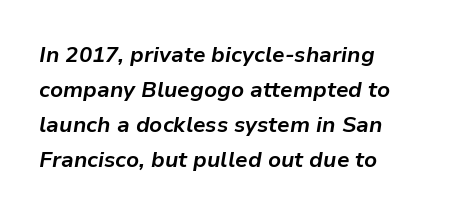
Q: Is the text bold? A: Yes.
Q: Is the text italic (slanted)? A: Yes, it leans right by about 9 degrees.
Q: Is the text underlined? A: No.
Q: How is the paragraph aligned? A: Left-aligned.
Q: Is the spacing between letters normal or unusually wide? A: Normal.
Q: Is the spacing between lines tight, normal or loose? A: Normal.
